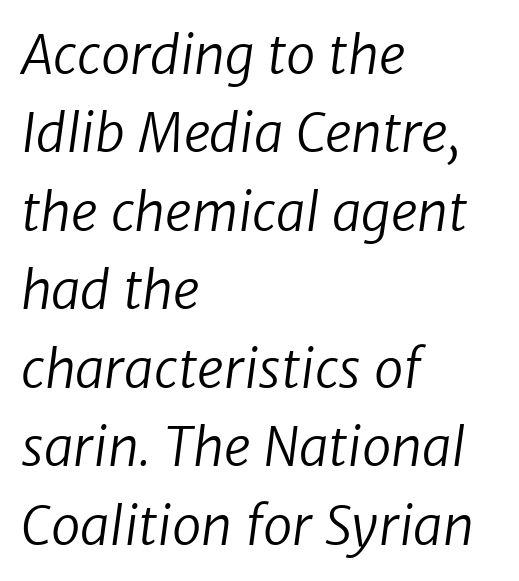
The image shows 53 px regular-weight sans-serif type; set left-aligned, normal line spacing (1.48x), normal letter spacing, not underlined; low stroke contrast and a medium x-height.
